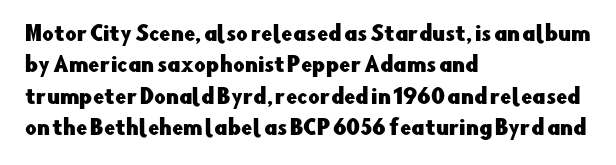
Q: Is the text italic (slanted)? A: No, it is upright.
Q: Is the text underlined? A: No.
Q: How is the paragraph aligned? A: Left-aligned.
Q: Is the spacing between letters normal or unusually wide? A: Normal.
Q: Is the spacing between lines tight, normal or loose? A: Normal.
